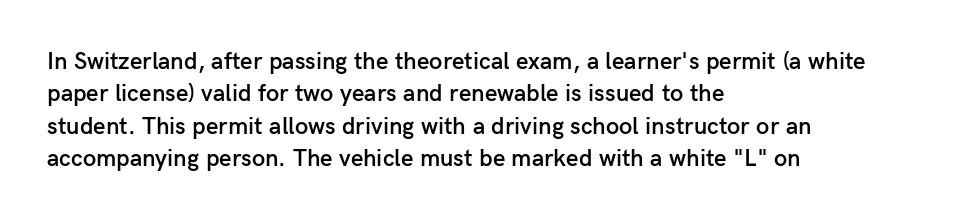
Does the leading feel generous? No, just average. Words float on clear page, feet unadorned. These lines carry some extra weight — a demibold, not a full bold. A classic flush-left, rag-right setting is used for this passage. The letters sit at their default tracking, neither squeezed nor spread.
